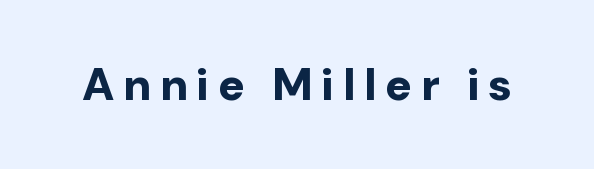
The image shows 45 px bold sans-serif type, upright; set not underlined; low stroke contrast and a medium x-height.
